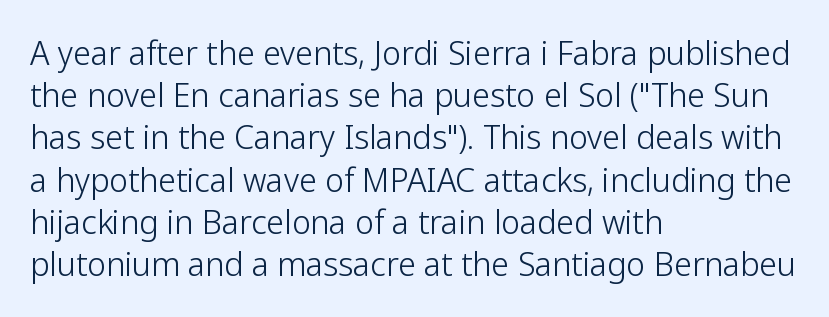
The paragraph shown leans on its left margin. Characters remain perfectly vertical along every line. The passage shown has conventional tracking throughout. Nothing heavy about these letters — not bold at all. These lines are composed in type without serifs. Only glyphs here, with clear space below each row.
